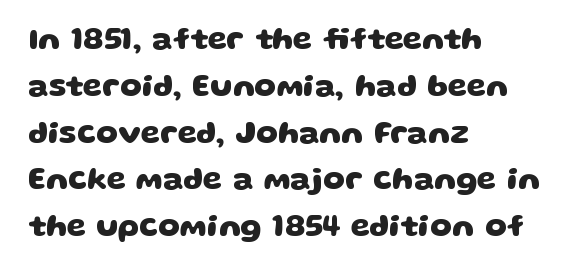
{"serif": "no", "bold": "yes", "weight": "heavy", "width": "wide", "stroke_contrast": "low", "x_height": "large", "monospaced": "no", "underline": "no", "align": "left", "line_spacing": "normal", "line_spacing_ratio": 1.51, "letter_spacing": "normal", "letter_spacing_em": 0.0, "glyph_px": 31}
